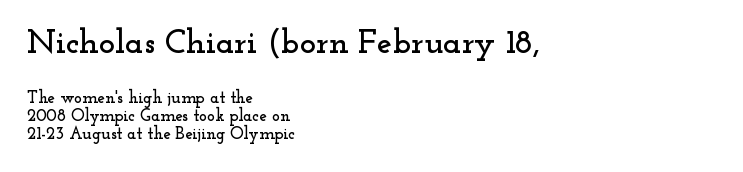
Font category for this specimen: serif. The passage shown is not underscored anywhere. Leading is clearly below the norm, producing a dense column. Character size in the leading block exceeds that of the trailing block. The text block is weighted toward the left margin, trailing off unevenly rightward.
